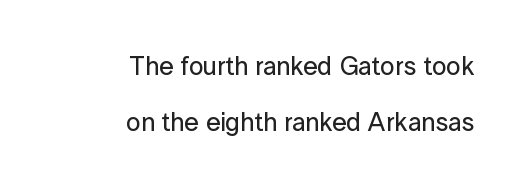
{"italic": "no", "underline": "no", "align": "right", "line_spacing": "loose", "line_spacing_ratio": 2.14, "letter_spacing": "normal", "letter_spacing_em": 0.0, "glyph_px": 26}
